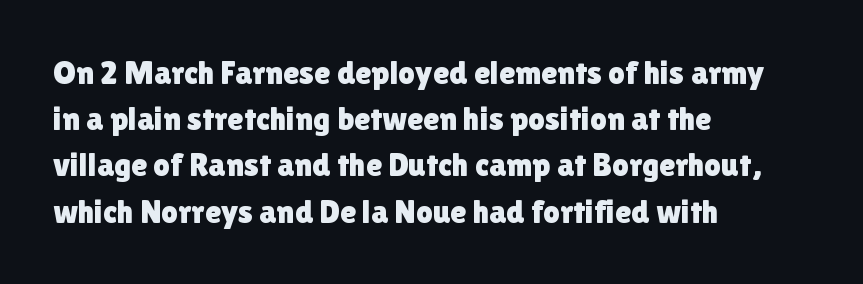
Q: Is the text italic (slanted)? A: No, it is upright.
Q: Is the typeface a serif or a sans-serif typeface? A: Sans-serif.
Q: Is the text underlined? A: No.
Q: How is the paragraph aligned? A: Left-aligned.
Q: Is the spacing between letters normal or unusually wide? A: Normal.
Q: Is the spacing between lines tight, normal or loose? A: Normal.
Q: Width (condensed, normal, or wide)? A: Normal.
Q: Stroke contrast? A: Low.
Q: x-height? A: Medium.
Q: Monospaced? A: No.
